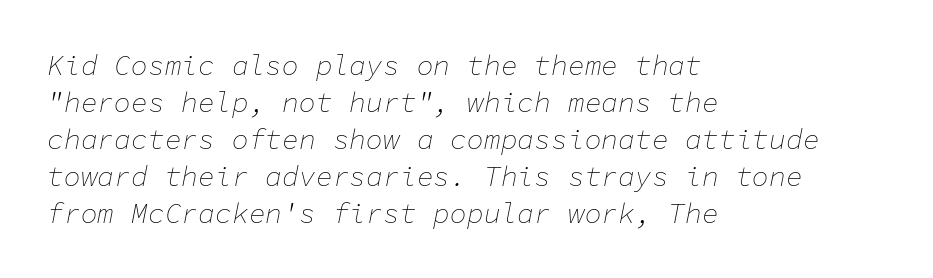
{"italic": "yes", "lean": "right", "slant_degrees": 11, "bold": "no", "weight": "thin", "width": "normal", "stroke_contrast": "low", "x_height": "medium", "monospaced": "yes", "underline": "no", "align": "left", "line_spacing": "normal", "line_spacing_ratio": 1.32, "letter_spacing": "normal", "letter_spacing_em": 0.0, "glyph_px": 28}
